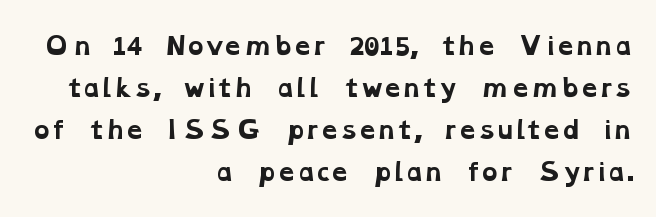
Default kerning and tracking; the words read as compact shapes. Notice how thick the strokes are: this is what a full bold looks like. The passage shown is not underscored anywhere. Line ends are locked; line starts wander.
